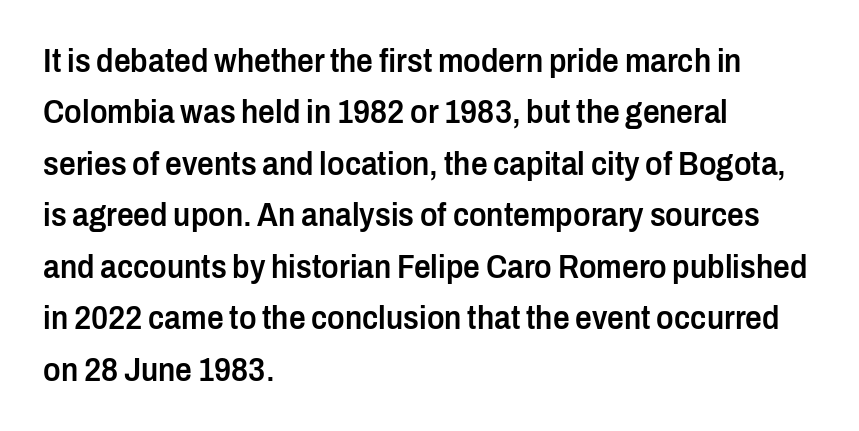
The image shows 33 px semibold, condensed sans-serif type, upright; set left-aligned, normal line spacing (1.56x), normal letter spacing, not underlined; low stroke contrast and a medium x-height.
